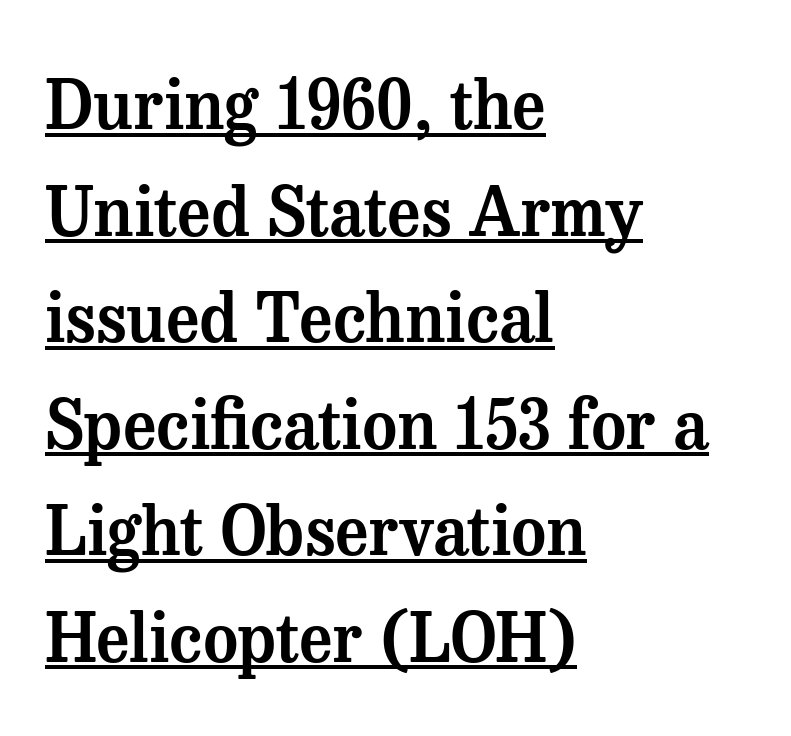
The image shows 67 px serif type, upright; set left-aligned, normal line spacing (1.59x), normal letter spacing, underlined; medium stroke contrast and a medium x-height.
